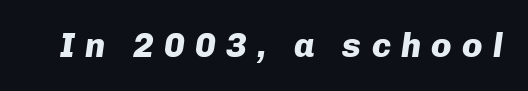
Bare-footed words on every line. The face used here is proportionally spaced, like ordinary book or web type. Spacing between characters has been opened up far beyond the box default. The font is running at its bold setting. Notice how the stems are inclined rather than vertical — that's the hallmark of italics.
